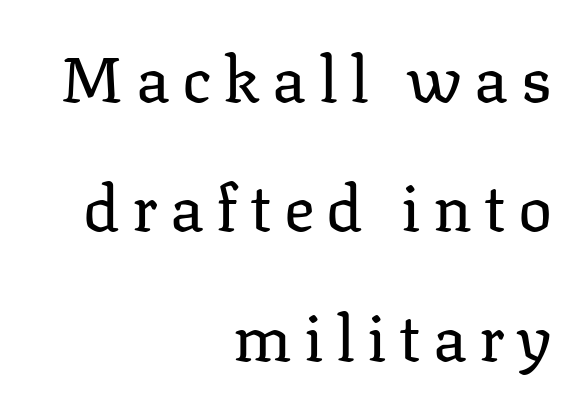
The image shows 64 px regular-weight serif type, upright; set right-aligned, loose line spacing (2.02x), not underlined; low stroke contrast and a medium x-height.
